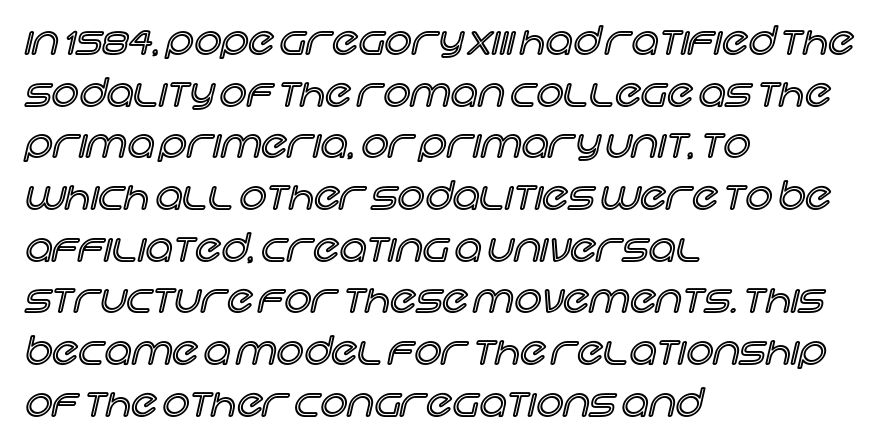
These lines stack with their left ends in a neat column. No word sits above an underline. Evenly set lines give the paragraph a standard silhouette. Character widths vary here, with narrow letters taking less room than wide ones.
